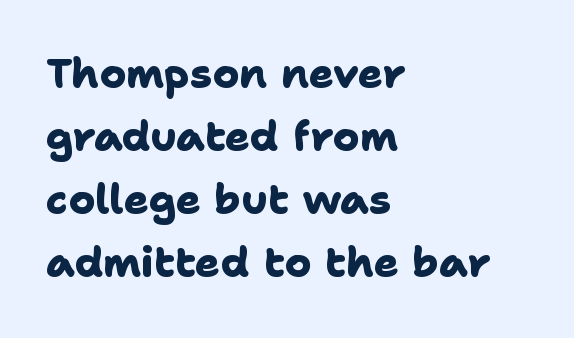
{"serif": "no", "bold": "yes", "weight": "heavy", "width": "normal", "stroke_contrast": "low", "x_height": "medium", "monospaced": "no", "underline": "no", "align": "left", "line_spacing": "normal", "line_spacing_ratio": 1.54, "letter_spacing": "normal", "letter_spacing_em": 0.0, "glyph_px": 41}
